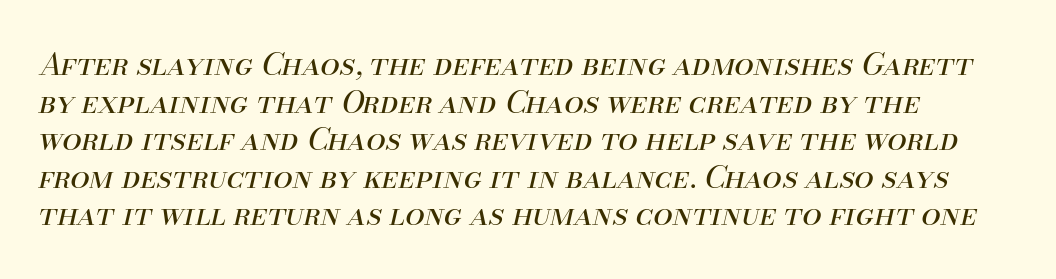
Is this a fixed-width face? No — the glyphs have proportional, varying widths. The face used here has a pronounced slope to its letters. Letters have the restrained weight of plain body copy at most. No word sits above an underline. The letters sit at their default tracking, neither squeezed nor spread.
